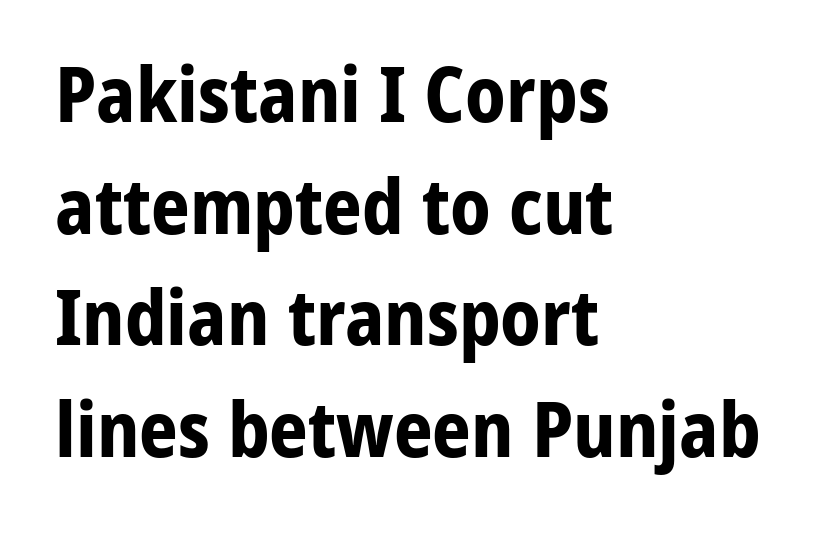
{"serif": "no", "italic": "no", "bold": "yes", "weight": "bold", "width": "normal", "stroke_contrast": "low", "x_height": "medium", "monospaced": "no", "underline": "no", "align": "left", "line_spacing": "normal", "line_spacing_ratio": 1.47, "letter_spacing": "normal", "letter_spacing_em": 0.0, "glyph_px": 76}
